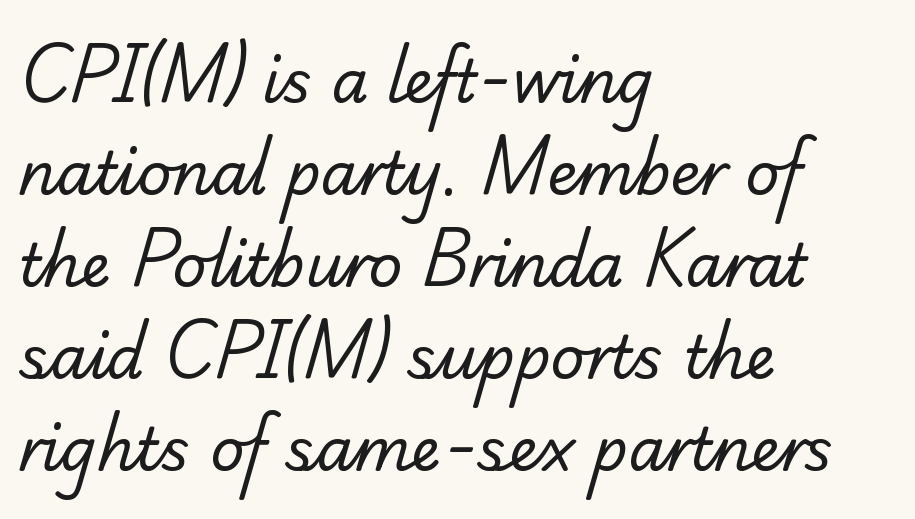
Descender tails drop into unmarked territory. The rendering uses a moderate line-height, typical for paragraphs. Is this a fixed-width face? No — the glyphs have proportional, varying widths. Each stroke keeps to a modest, everyday thickness or less. Notice how the passage keeps a crisp vertical edge on the left only. A serif font was chosen for this passage.
